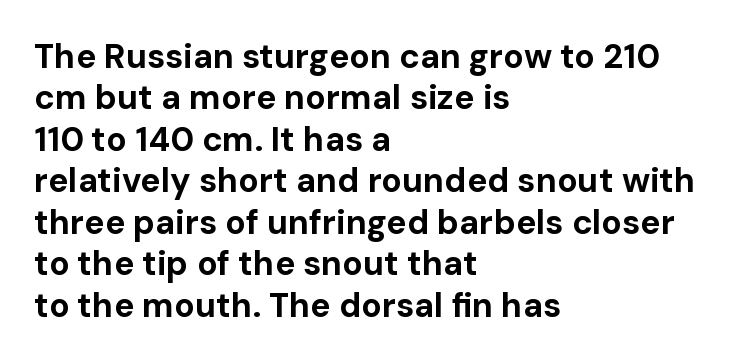
The lines are quadded left. It's the straight-up-and-down kind of type. Standard letterfit; no display-style spreading of the glyphs. On the weight axis this lands at bold, roughly 700. The letters advance in unequal steps, a hallmark of proportional type. Rule under the text: the space is simply empty.
